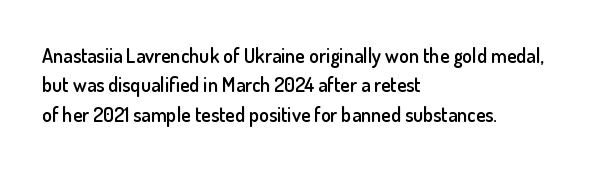
The image shows 20 px text type, upright; set left-aligned, normal line spacing (1.47x), normal letter spacing, not underlined.
